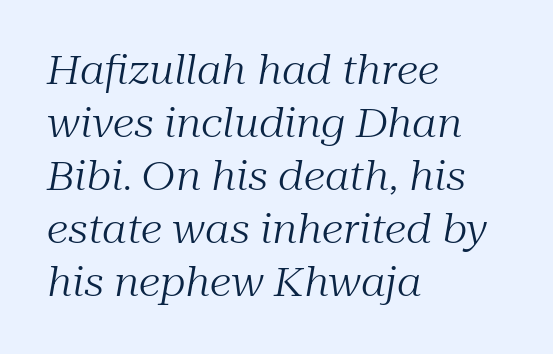
The strokes carry an ordinary text weight at most. The passage shown is not underscored anywhere. Tracking here is standard; glyphs follow each other at the usual distance. Little horizontal feet cap the strokes, marking this as serif type. The face used here is proportionally spaced, like ordinary book or web type. Leftover space on each line is placed entirely after the last word.
